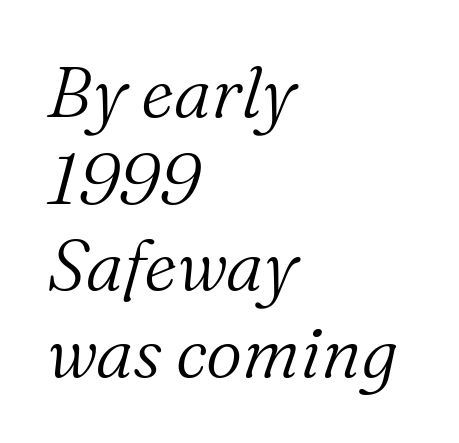
Q: Is the text bold? A: No.
Q: Is the text italic (slanted)? A: Yes, it leans right by about 16 degrees.
Q: Is the typeface a serif or a sans-serif typeface? A: Serif.
Q: Is the text underlined? A: No.
Q: How is the paragraph aligned? A: Left-aligned.
Q: Is the spacing between letters normal or unusually wide? A: Normal.
Q: Width (condensed, normal, or wide)? A: Normal.
Q: Stroke contrast? A: Medium.
Q: x-height? A: Medium.
Q: Monospaced? A: No.
